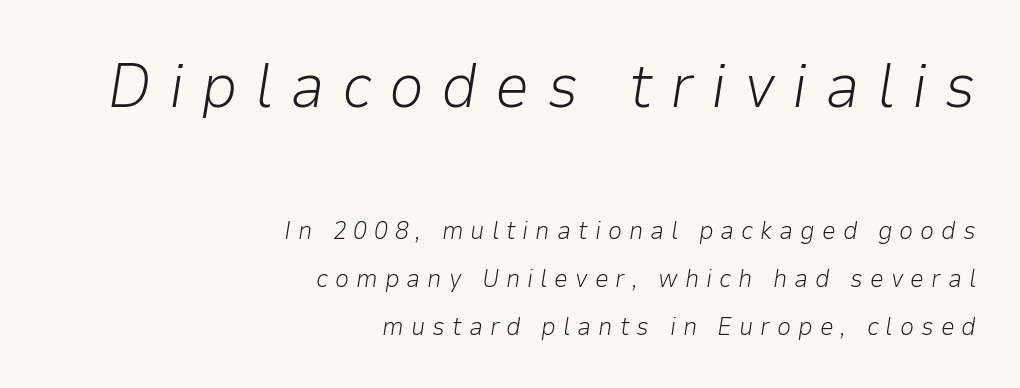
The image shows 62 px light type, italic (leaning right); set right-aligned, loose line spacing (1.92x), unusually wide letter spacing (+0.28 em), not underlined; the first (top) block is 2.48x larger; low stroke contrast and a medium x-height.
